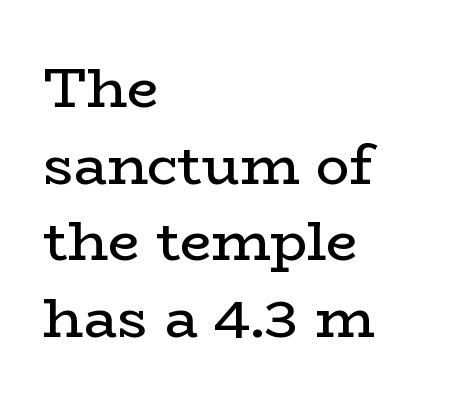
The image shows 56 px regular-weight, wide serif type, upright; set left-aligned, normal line spacing (1.37x), normal letter spacing, not underlined; low stroke contrast and a medium x-height.
